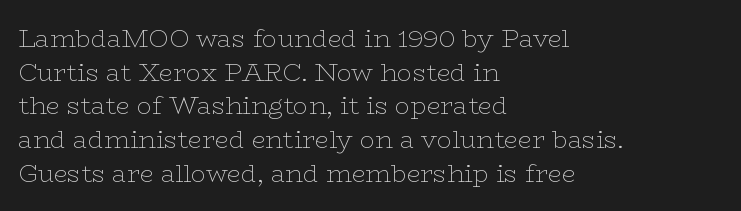
Honestly, there is no underline to notice here at all. When letters stand straight like this, we call the style roman or upright. The passage shown stacks its lines at a standard gap. Horizontal alignment here is leftward, the default for most running prose. Ink coverage per letter is moderate at most.
